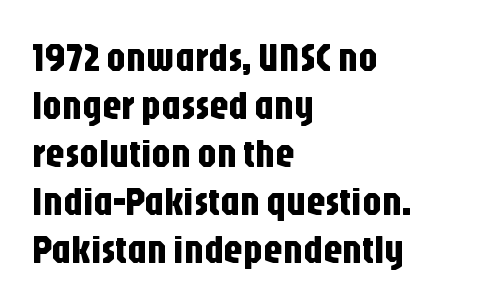
Q: Is the text italic (slanted)? A: No, it is upright.
Q: Is the typeface a serif or a sans-serif typeface? A: Sans-serif.
Q: Is the text underlined? A: No.
Q: How is the paragraph aligned? A: Left-aligned.
Q: Is the spacing between letters normal or unusually wide? A: Normal.
Q: Width (condensed, normal, or wide)? A: Condensed.
Q: Stroke contrast? A: Low.
Q: x-height? A: Large.
Q: Monospaced? A: No.
